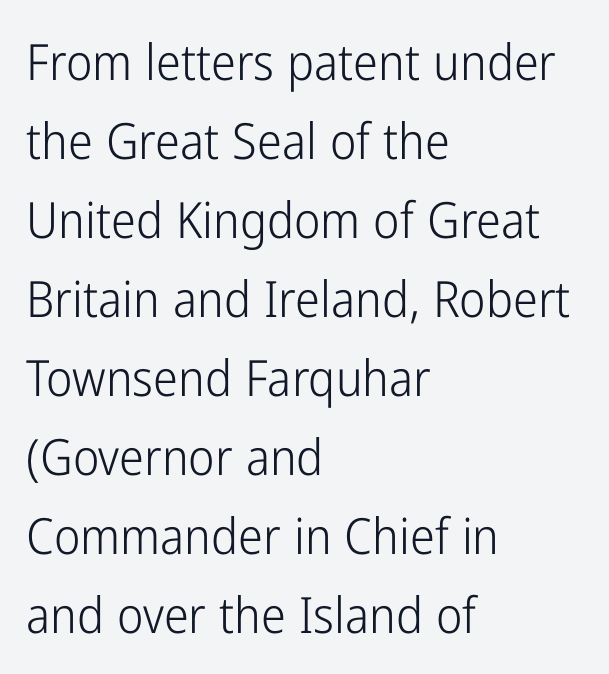
Q: Is the text bold? A: No.
Q: Is the text italic (slanted)? A: No, it is upright.
Q: Is the typeface a serif or a sans-serif typeface? A: Sans-serif.
Q: Is the text underlined? A: No.
Q: How is the paragraph aligned? A: Left-aligned.
Q: Is the spacing between letters normal or unusually wide? A: Normal.
Q: Is the spacing between lines tight, normal or loose? A: Normal.
Q: Width (condensed, normal, or wide)? A: Condensed.
Q: Stroke contrast? A: Low.
Q: x-height? A: Medium.
Q: Monospaced? A: No.
